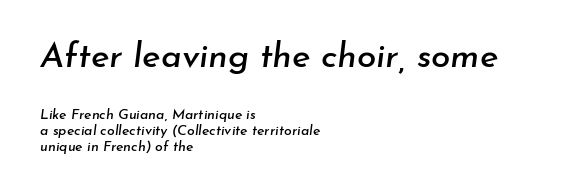
The space beneath each line is pristine and unruled. Layout note: lines flush left. Slanted lettering throughout. The earlier block is typeset at a bigger size than the later block. Each word holds together tightly as a unit, with standard inter-letter gaps.
